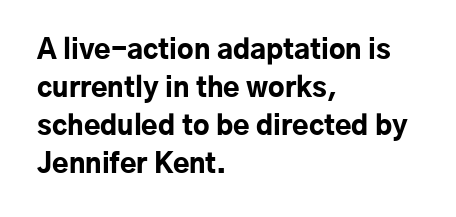
{"italic": "no", "bold": "yes", "underline": "no", "align": "left", "line_spacing": "normal", "line_spacing_ratio": 1.41, "letter_spacing": "normal", "letter_spacing_em": 0.0, "glyph_px": 27}
